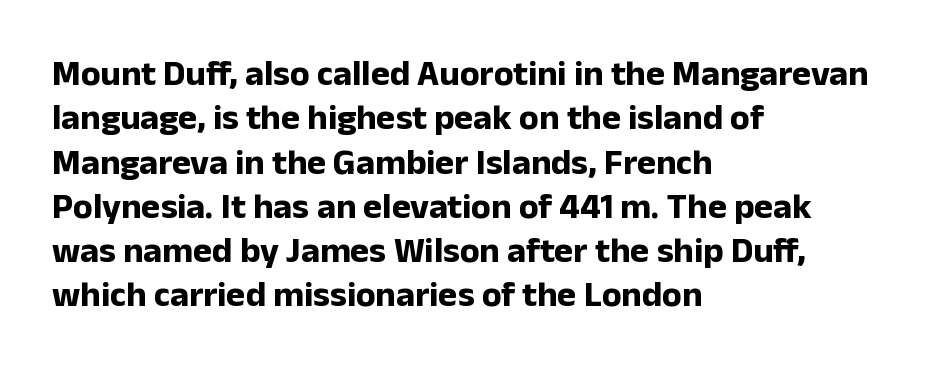
{"serif": "no", "italic": "no", "bold": "yes", "weight": "bold", "width": "normal", "stroke_contrast": "low", "x_height": "medium", "monospaced": "no", "underline": "no", "align": "left", "line_spacing_ratio": 1.23, "letter_spacing": "normal", "letter_spacing_em": 0.0, "glyph_px": 36}
